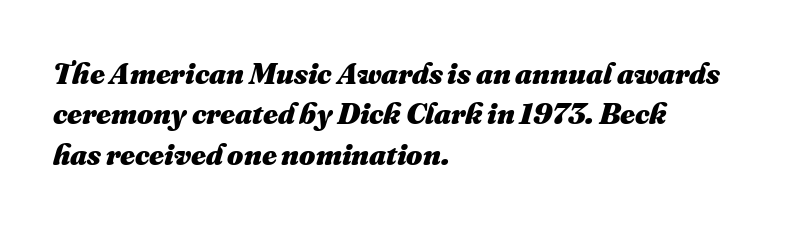
Q: Is the text bold? A: Yes.
Q: Is the text underlined? A: No.
Q: How is the paragraph aligned? A: Left-aligned.
Q: Is the spacing between letters normal or unusually wide? A: Normal.
Q: Is the spacing between lines tight, normal or loose? A: Normal.
Q: Width (condensed, normal, or wide)? A: Normal.
Q: Stroke contrast? A: Medium.
Q: x-height? A: Small.
Q: Monospaced? A: No.
